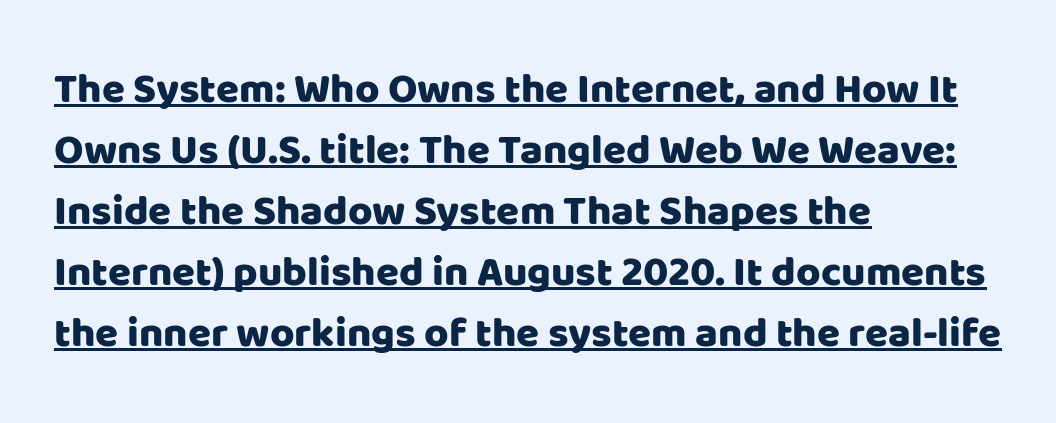
Q: Is the text italic (slanted)? A: No, it is upright.
Q: Is the typeface a serif or a sans-serif typeface? A: Sans-serif.
Q: Is the text underlined? A: Yes.
Q: How is the paragraph aligned? A: Left-aligned.
Q: Is the spacing between letters normal or unusually wide? A: Normal.
Q: Is the spacing between lines tight, normal or loose? A: Normal.
Q: Width (condensed, normal, or wide)? A: Normal.
Q: Stroke contrast? A: Low.
Q: x-height? A: Large.
Q: Monospaced? A: No.
